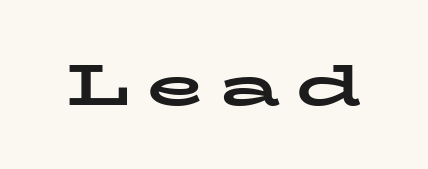
The image shows 58 px bold, wide serif type, upright; set unusually wide letter spacing (+0.28 em), not underlined; low stroke contrast and a medium x-height.
